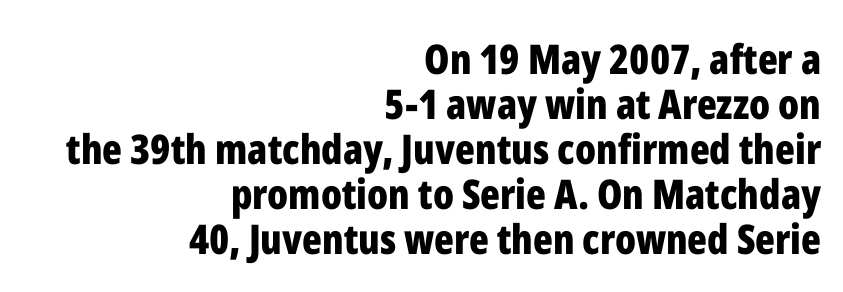
Q: Is the text bold? A: Yes.
Q: Is the text italic (slanted)? A: No, it is upright.
Q: Is the typeface a serif or a sans-serif typeface? A: Sans-serif.
Q: Is the text underlined? A: No.
Q: How is the paragraph aligned? A: Right-aligned.
Q: Is the spacing between letters normal or unusually wide? A: Normal.
Q: Is the spacing between lines tight, normal or loose? A: Tight.
Q: Width (condensed, normal, or wide)? A: Condensed.
Q: Stroke contrast? A: Low.
Q: x-height? A: Medium.
Q: Monospaced? A: No.
